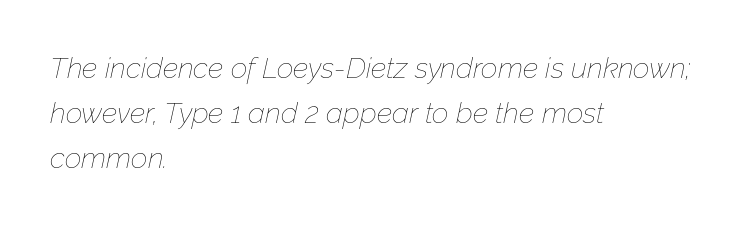
Evenly set lines give the paragraph a standard silhouette. It's the slanting kind of type. A classic flush-left, rag-right setting is used for this passage. The letters advance in unequal steps, a hallmark of proportional type.
